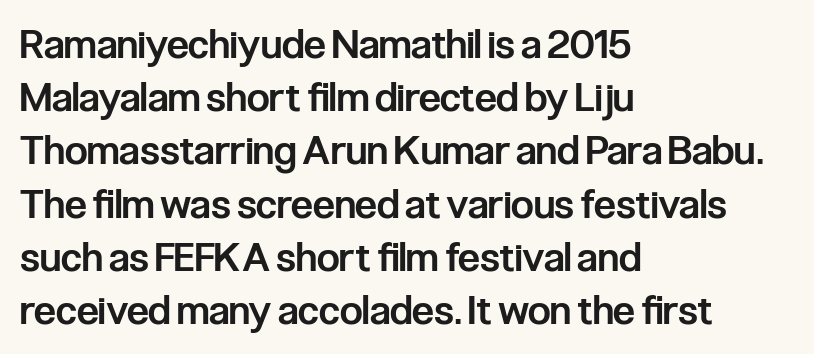
{"serif": "no", "italic": "no", "bold": "semi", "weight": "semibold", "width": "condensed", "stroke_contrast": "low", "x_height": "medium", "monospaced": "no", "underline": "no", "align": "left", "line_spacing": "normal", "line_spacing_ratio": 1.33, "letter_spacing": "normal", "letter_spacing_em": 0.0, "glyph_px": 40}
